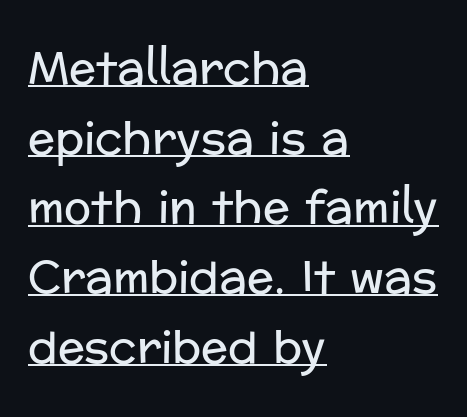
This sample uses an upright cut, with every glyph sitting square on the baseline. Regarding leading, the lines here are spaced in the standard way. Unbolded letterforms with no extra heft. Here the glyphs are tracked normally, forming tight word shapes. The paragraph has a hard left edge and a soft right edge.
